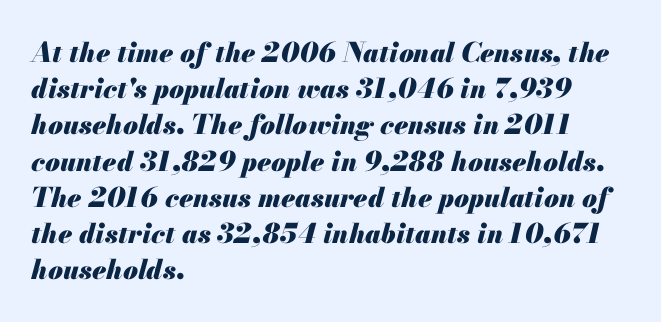
Q: Is the text bold? A: Yes.
Q: Is the text italic (slanted)? A: Yes, it leans right by about 13 degrees.
Q: Is the text underlined? A: No.
Q: How is the paragraph aligned? A: Left-aligned.
Q: Is the spacing between letters normal or unusually wide? A: Normal.
Q: Is the spacing between lines tight, normal or loose? A: Normal.
